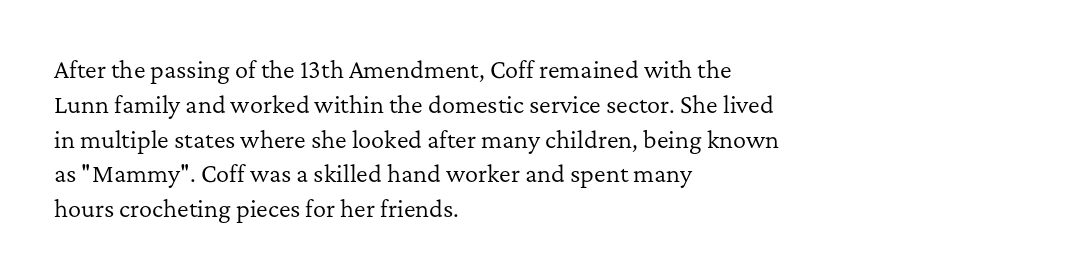
The image shows 22 px text type, upright; set left-aligned, normal line spacing (1.58x), normal letter spacing, not underlined.
